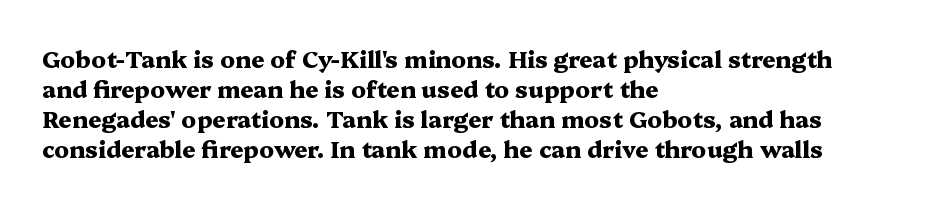
The image shows 23 px bold type, upright; set left-aligned, normal line spacing (1.3x), normal letter spacing, not underlined.
